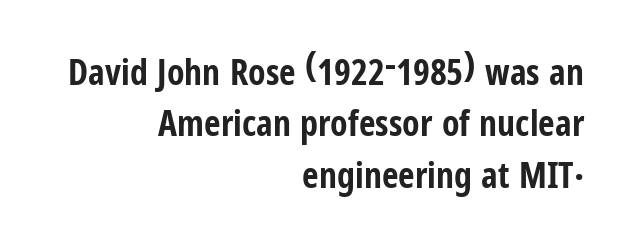
Upright lettering throughout. Serifs: no, the terminals of the letterforms are clean. The rendering uses a bold face; every stroke is thick and dark. The zone under the glyphs is completely vacant. Quick note: interline space is typical.
